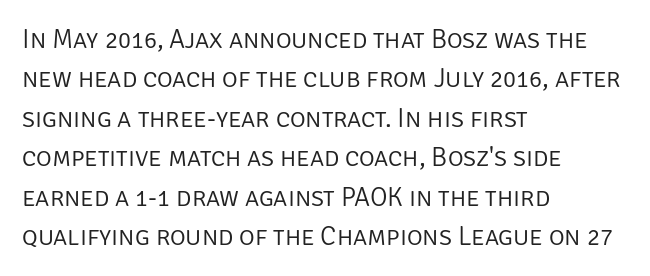
Q: Is the text bold? A: No.
Q: Is the text italic (slanted)? A: No, it is upright.
Q: Is the text underlined? A: No.
Q: How is the paragraph aligned? A: Left-aligned.
Q: Is the spacing between letters normal or unusually wide? A: Normal.
Q: Is the spacing between lines tight, normal or loose? A: Normal.
